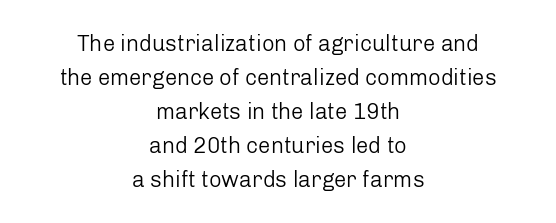
{"italic": "no", "bold": "no", "underline": "no", "align": "center", "line_spacing": "normal", "line_spacing_ratio": 1.54, "letter_spacing": "normal", "letter_spacing_em": 0.0, "glyph_px": 22}
